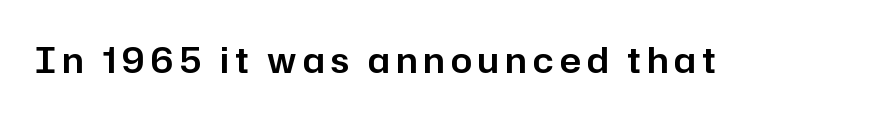
Q: Is the text italic (slanted)? A: No, it is upright.
Q: Is the typeface a serif or a sans-serif typeface? A: Sans-serif.
Q: Is the text underlined? A: No.
Q: Width (condensed, normal, or wide)? A: Normal.
Q: Stroke contrast? A: Low.
Q: x-height? A: Medium.
Q: Monospaced? A: No.
